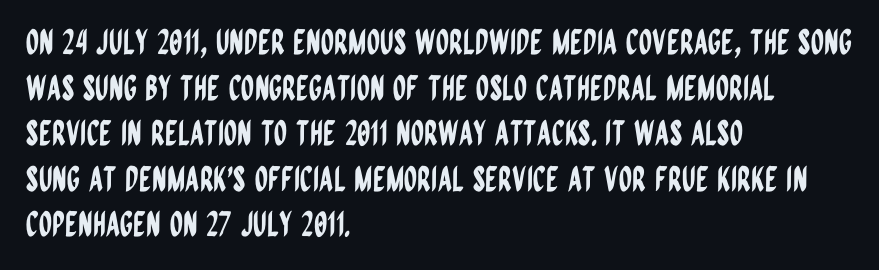
The image shows 34 px condensed sans-serif type, upright; set left-aligned, normal line spacing (1.34x), normal letter spacing, not underlined; low stroke contrast and a large x-height.
